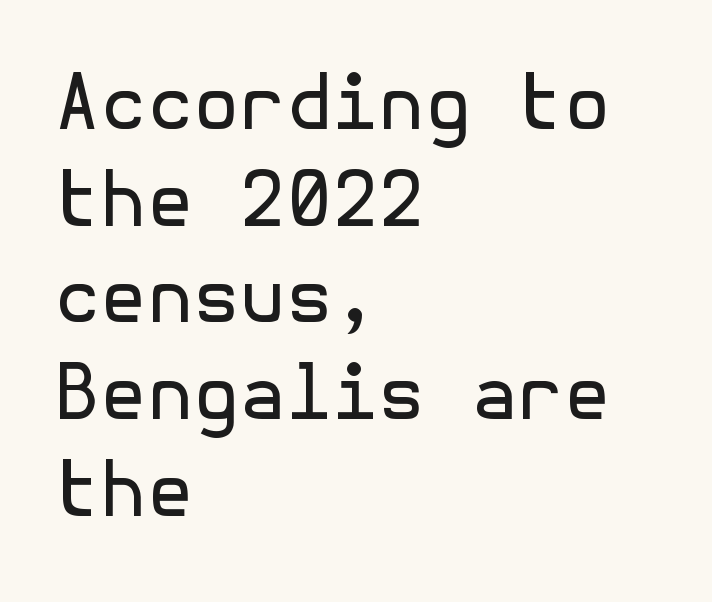
Q: Is the text bold? A: No.
Q: Is the text italic (slanted)? A: No, it is upright.
Q: Is the typeface a serif or a sans-serif typeface? A: Sans-serif.
Q: Is the text underlined? A: No.
Q: How is the paragraph aligned? A: Left-aligned.
Q: Is the spacing between letters normal or unusually wide? A: Normal.
Q: Is the spacing between lines tight, normal or loose? A: Normal.
Q: Width (condensed, normal, or wide)? A: Normal.
Q: x-height? A: Medium.
